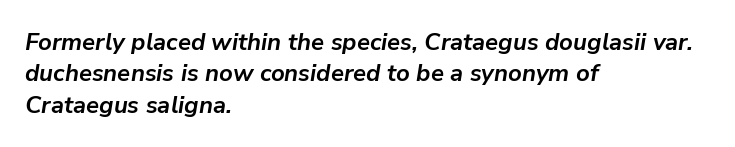
{"italic": "yes", "lean": "right", "slant_degrees": 9, "bold": "yes", "underline": "no", "align": "left", "line_spacing": "normal", "line_spacing_ratio": 1.31, "letter_spacing": "normal", "letter_spacing_em": 0.0, "glyph_px": 24}
